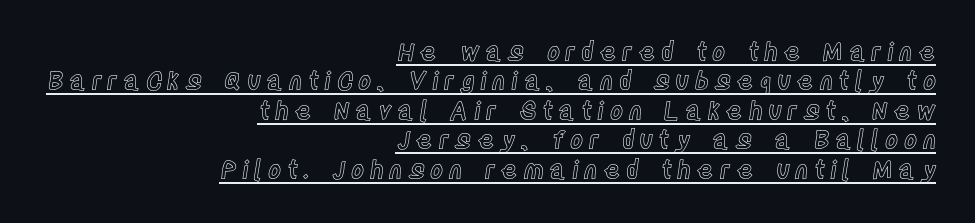
The image shows 25 px text type; set right-aligned, line spacing 1.18x, unusually wide letter spacing (+0.22 em), underlined.
